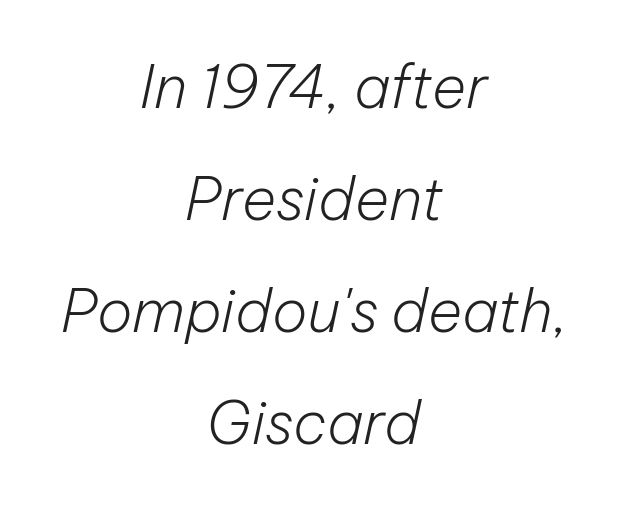
Q: Is the text bold? A: No.
Q: Is the text italic (slanted)? A: Yes, it leans right by about 12 degrees.
Q: Is the text underlined? A: No.
Q: How is the paragraph aligned? A: Centered.
Q: Is the spacing between letters normal or unusually wide? A: Normal.
Q: Is the spacing between lines tight, normal or loose? A: Loose.
Q: Width (condensed, normal, or wide)? A: Normal.
Q: Stroke contrast? A: Low.
Q: x-height? A: Medium.
Q: Monospaced? A: No.
